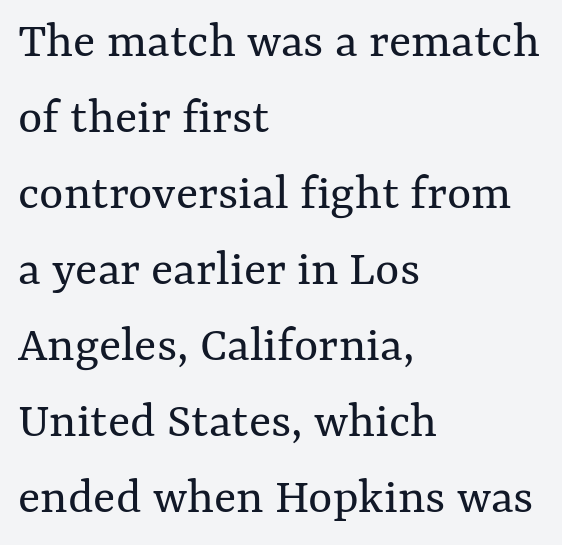
Q: Is the text bold? A: No.
Q: Is the text italic (slanted)? A: No, it is upright.
Q: Is the text underlined? A: No.
Q: How is the paragraph aligned? A: Left-aligned.
Q: Is the spacing between letters normal or unusually wide? A: Normal.
Q: Is the spacing between lines tight, normal or loose? A: Normal.
Q: Width (condensed, normal, or wide)? A: Normal.
Q: Stroke contrast? A: Medium.
Q: x-height? A: Medium.
Q: Monospaced? A: No.
